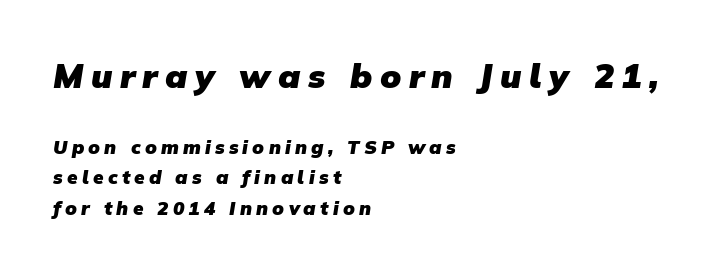
Q: Is the text bold? A: Yes.
Q: Is the typeface a serif or a sans-serif typeface? A: Sans-serif.
Q: Is the text underlined? A: No.
Q: How is the paragraph aligned? A: Left-aligned.
Q: Is the spacing between letters normal or unusually wide? A: Unusually wide.
Q: Is the spacing between lines tight, normal or loose? A: Normal.
Q: Which block of text is set in a larger size, the first (top) or the second (bottom)? A: The first (top) one.
Q: Width (condensed, normal, or wide)? A: Normal.
Q: Stroke contrast? A: Low.
Q: x-height? A: Medium.
Q: Monospaced? A: No.
